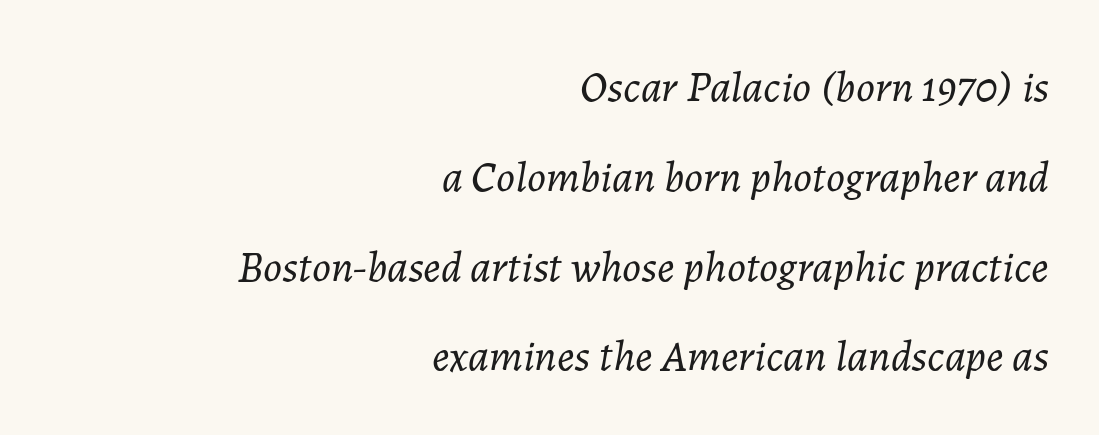
Q: Is the text bold? A: No.
Q: Is the text italic (slanted)? A: Yes, it leans right by about 7 degrees.
Q: Is the text underlined? A: No.
Q: How is the paragraph aligned? A: Right-aligned.
Q: Is the spacing between letters normal or unusually wide? A: Normal.
Q: Is the spacing between lines tight, normal or loose? A: Loose.
Q: Width (condensed, normal, or wide)? A: Normal.
Q: Stroke contrast? A: Low.
Q: x-height? A: Medium.
Q: Monospaced? A: No.
